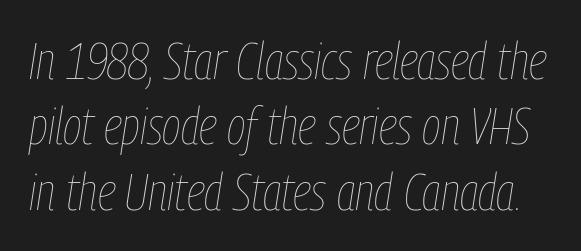
Q: Is the text bold? A: No.
Q: Is the text italic (slanted)? A: Yes, it leans right by about 9 degrees.
Q: Is the text underlined? A: No.
Q: Is the spacing between letters normal or unusually wide? A: Normal.
Q: Is the spacing between lines tight, normal or loose? A: Normal.
Q: Width (condensed, normal, or wide)? A: Condensed.
Q: Stroke contrast? A: Low.
Q: x-height? A: Medium.
Q: Monospaced? A: No.
